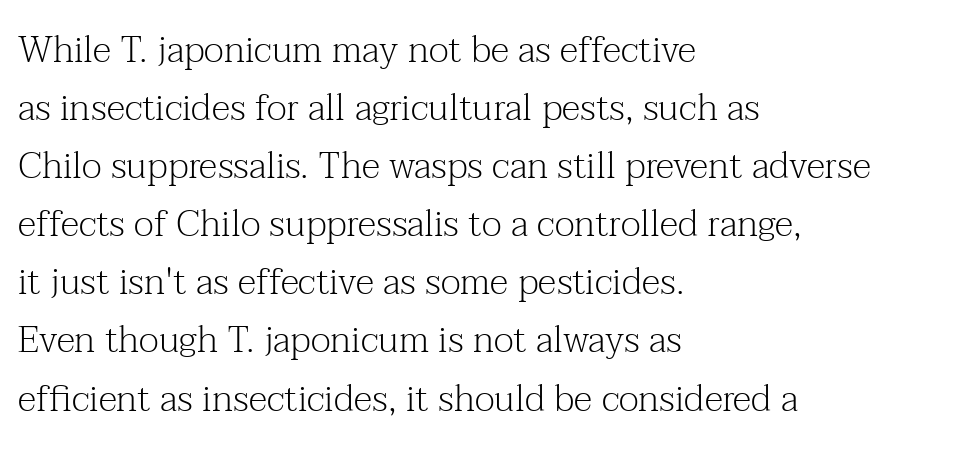
Does the type have serifs? Yes, each stem ends in a small foot. The space between consecutive lines is moderate. Stem width sits at or under what a default text font uses. Proportional: the letters do not fall into vertical columns. Between one letter and the next there's only the usual sliver of space. No italicization has been applied; the sample stays upright.
